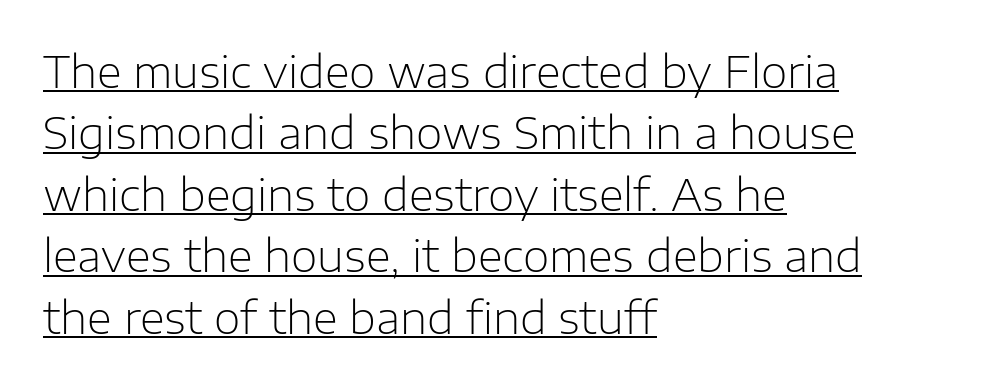
The image shows 43 px light sans-serif type, upright; set left-aligned, normal line spacing (1.43x), normal letter spacing, underlined; low stroke contrast and a medium x-height.
